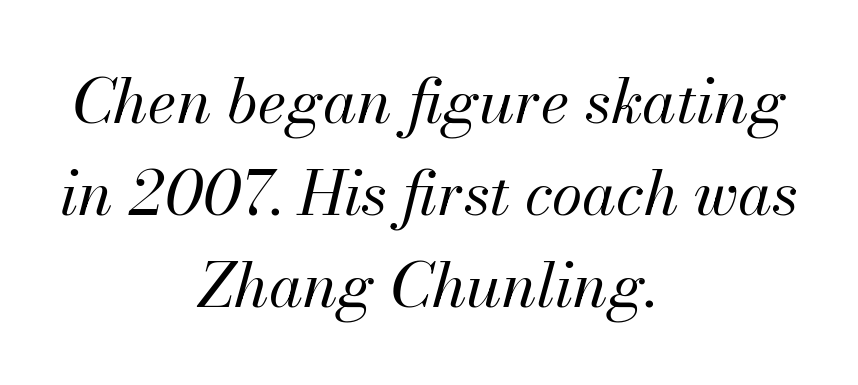
Rule under the text: the space is simply empty. Varying glyph widths throughout — classic text-font behaviour. Nothing heavy about these letters — not bold at all. The gaps between neighbouring characters are ordinary and unremarkable.
